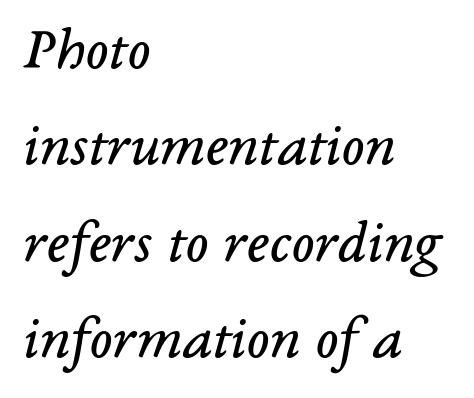
The image shows 61 px regular-weight serif type, italic (leaning right); set left-aligned, normal line spacing (1.58x), normal letter spacing, not underlined; low stroke contrast and a medium x-height.
